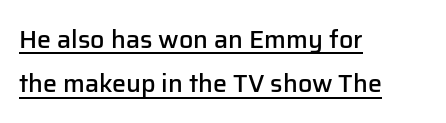
If you drew a ruler down the left edge, every line would touch it. Ordinary non-slanted type is in use. Short note: letters normally spaced. Every word sits above its own underline. Weight check: semibold — heavier than regular, not quite bold.
